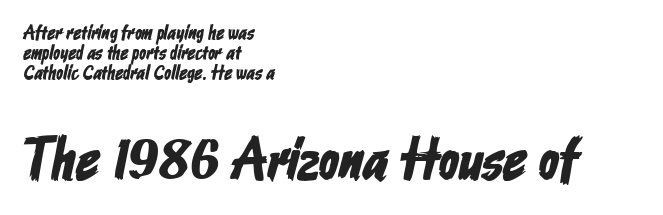
{"serif": "no", "width": "condensed", "stroke_contrast": "low", "x_height": "medium", "monospaced": "no", "underline": "no", "align": "left", "line_spacing": "tight", "line_spacing_ratio": 1.01, "letter_spacing": "normal", "letter_spacing_em": 0.0, "larger_block": "second", "size_ratio": 2.95, "glyph_px": 59}
